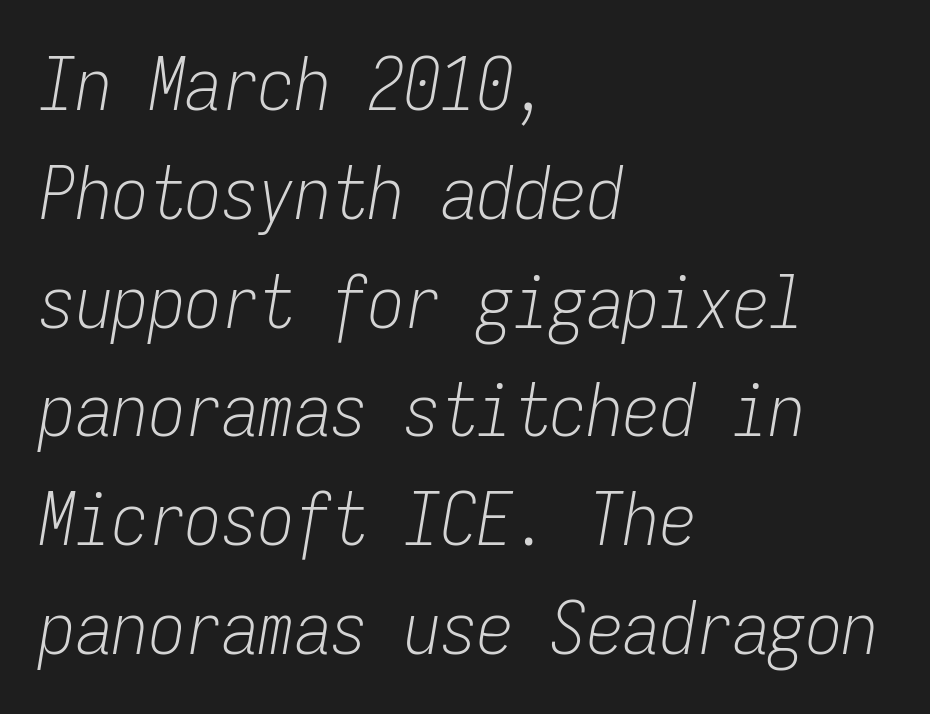
Q: Is the text bold? A: No.
Q: Is the text italic (slanted)? A: Yes, it leans right by about 9 degrees.
Q: Is the text underlined? A: No.
Q: How is the paragraph aligned? A: Left-aligned.
Q: Is the spacing between letters normal or unusually wide? A: Normal.
Q: Is the spacing between lines tight, normal or loose? A: Normal.
Q: Width (condensed, normal, or wide)? A: Condensed.
Q: Stroke contrast? A: Low.
Q: x-height? A: Medium.
Q: Monospaced? A: Yes.
